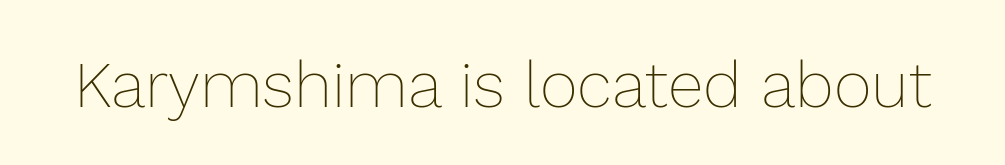
Q: Is the text bold? A: No.
Q: Is the text italic (slanted)? A: No, it is upright.
Q: Is the text underlined? A: No.
Q: Is the spacing between letters normal or unusually wide? A: Normal.
Q: Width (condensed, normal, or wide)? A: Normal.
Q: x-height? A: Medium.
Q: Monospaced? A: No.
